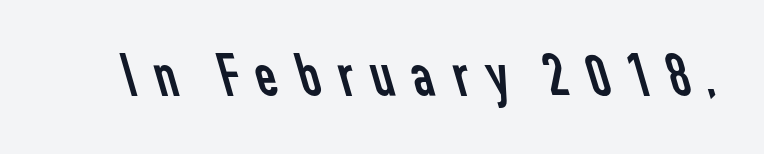
{"serif": "no", "bold": "no", "weight": "regular", "width": "normal", "stroke_contrast": "low", "x_height": "medium", "monospaced": "no", "underline": "no", "glyph_px": 61}
